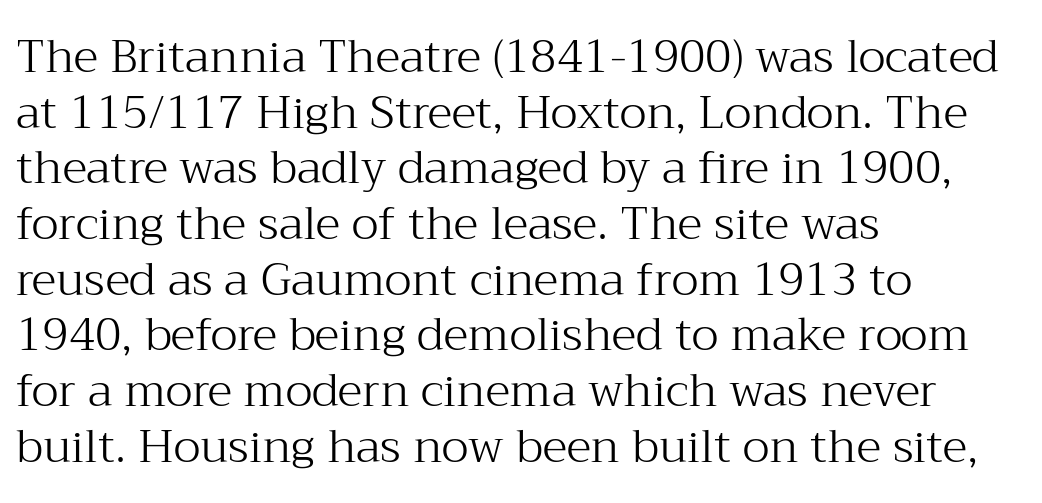
{"serif": "yes", "italic": "no", "bold": "no", "weight": "light", "width": "normal", "stroke_contrast": "medium", "x_height": "medium", "monospaced": "no", "underline": "no", "align": "left", "line_spacing_ratio": 1.21, "letter_spacing": "normal", "letter_spacing_em": 0.0, "glyph_px": 46}
